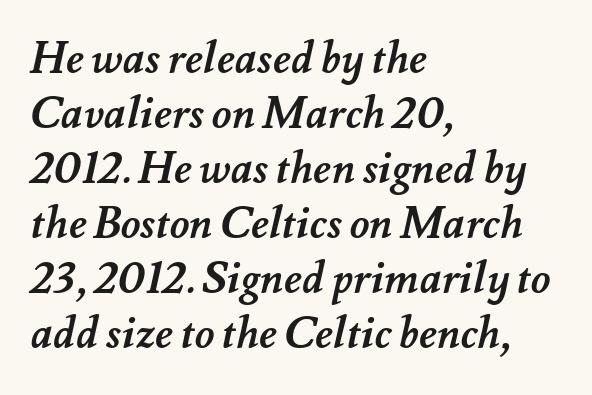
The passage shown stacks its lines at a standard gap. This rendering uses left alignment, leaving the right contour irregular. No word sits above an underline. A typesetter would call this proportional, since set widths differ per character. The strokes are fattened all the way to bold. Nothing unusual about the tracking: characters are spaced as the font intends.
